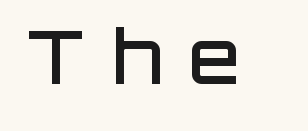
Short note: letters widely spaced. Proportional: the letters do not fall into vertical columns. As a designer I'd log this as weight 600, semibold. Posture: straight, roman, zero tilt.
